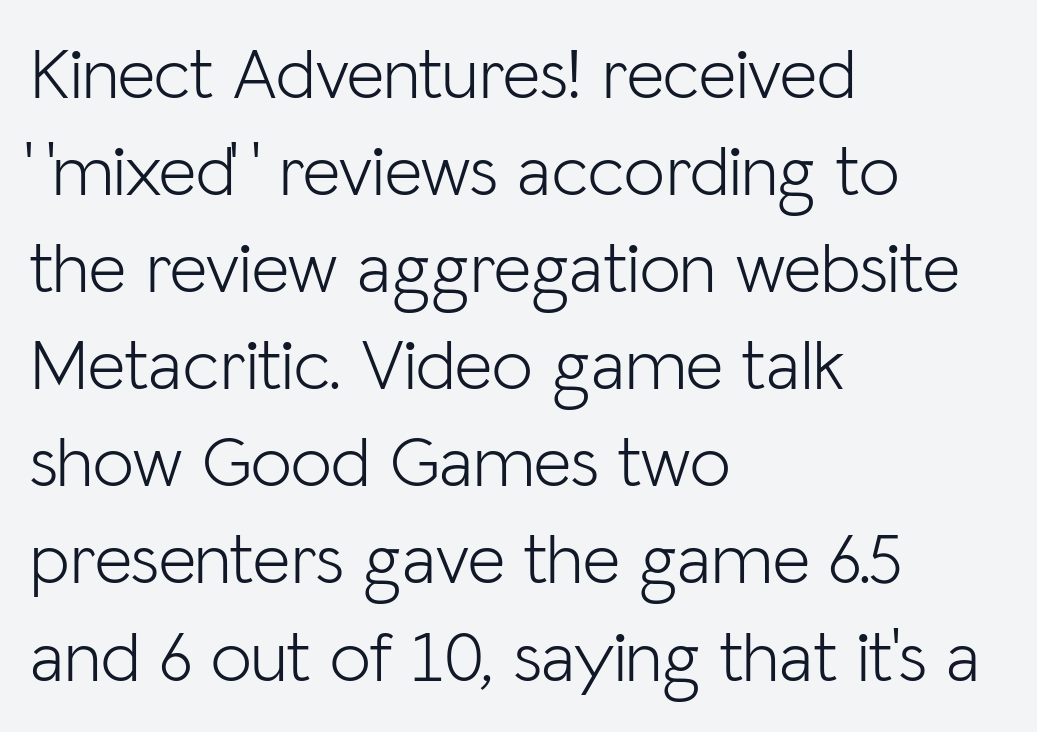
The image shows 73 px light sans-serif type, upright; set left-aligned, normal line spacing (1.33x), normal letter spacing, not underlined; low stroke contrast and a medium x-height.
